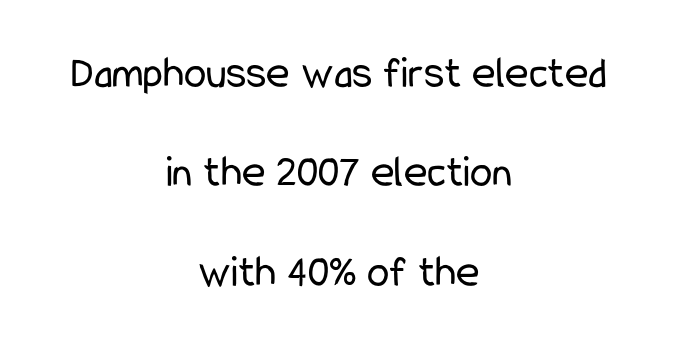
Q: Is the text bold? A: No.
Q: Is the text italic (slanted)? A: No, it is upright.
Q: Is the typeface a serif or a sans-serif typeface? A: Sans-serif.
Q: Is the text underlined? A: No.
Q: How is the paragraph aligned? A: Centered.
Q: Is the spacing between letters normal or unusually wide? A: Normal.
Q: Is the spacing between lines tight, normal or loose? A: Loose.
Q: Width (condensed, normal, or wide)? A: Condensed.
Q: Stroke contrast? A: Low.
Q: x-height? A: Medium.
Q: Monospaced? A: No.
